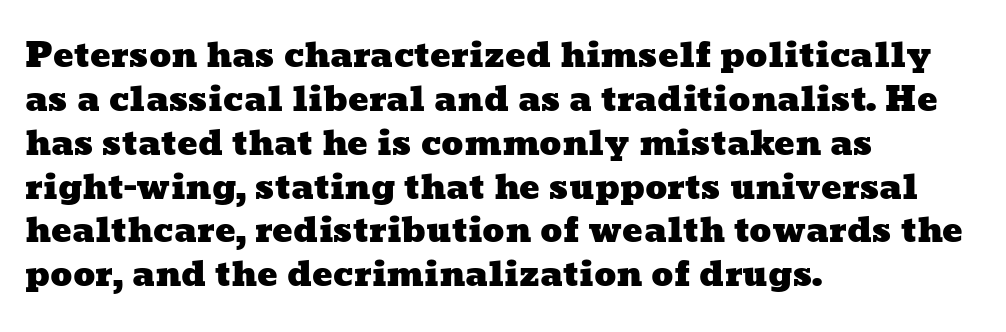
Q: Is the text underlined? A: No.
Q: How is the paragraph aligned? A: Left-aligned.
Q: Is the spacing between letters normal or unusually wide? A: Normal.
Q: Is the spacing between lines tight, normal or loose? A: Normal.
Q: Width (condensed, normal, or wide)? A: Wide.
Q: Stroke contrast? A: Low.
Q: x-height? A: Medium.
Q: Monospaced? A: No.
